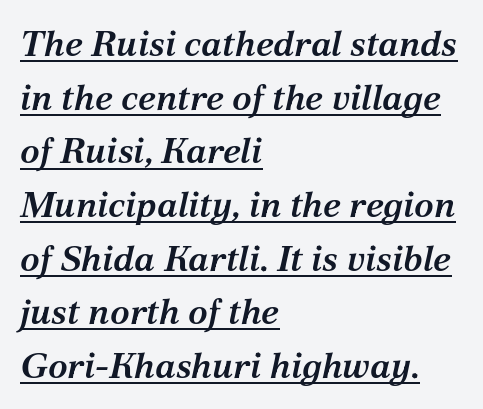
Characters are canted at an angle relative to the baseline's perpendicular. Is the letter spacing exaggerated? No — it looks like the ordinary default. The designer left line spacing at the default. Note the varied advance widths — an 'i' is clearly narrower than an 'm'.
